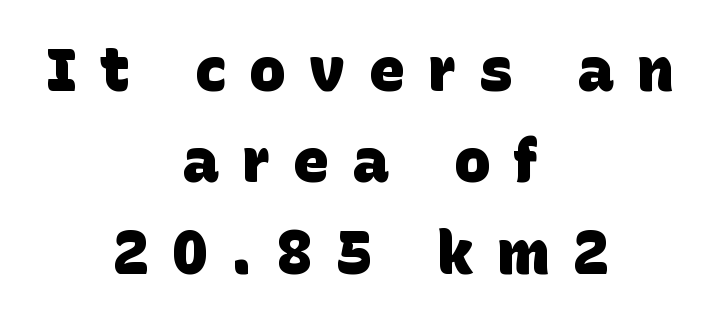
Q: Is the text bold? A: Yes.
Q: Is the typeface a serif or a sans-serif typeface? A: Sans-serif.
Q: Is the text underlined? A: No.
Q: How is the paragraph aligned? A: Centered.
Q: Is the spacing between letters normal or unusually wide? A: Unusually wide.
Q: Is the spacing between lines tight, normal or loose? A: Normal.
Q: Width (condensed, normal, or wide)? A: Normal.
Q: Stroke contrast? A: Low.
Q: x-height? A: Large.
Q: Monospaced? A: No.
